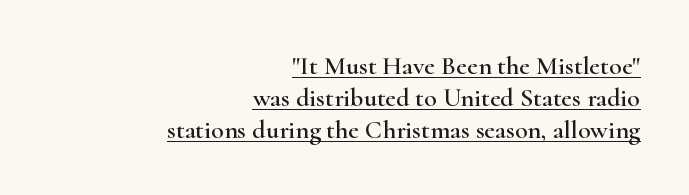
Q: Is the text italic (slanted)? A: No, it is upright.
Q: Is the text underlined? A: Yes.
Q: How is the paragraph aligned? A: Right-aligned.
Q: Is the spacing between letters normal or unusually wide? A: Normal.
